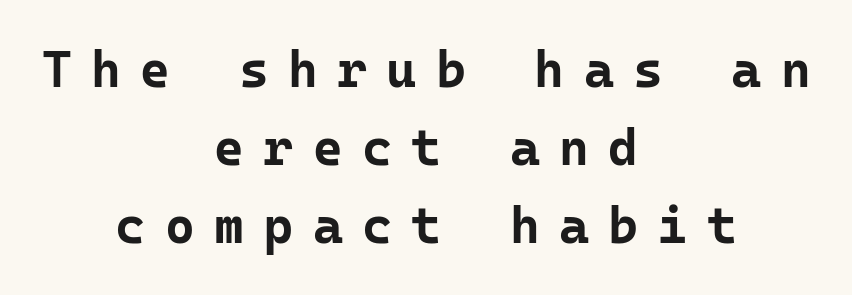
{"serif": "no", "italic": "no", "bold": "yes", "weight": "bold", "width": "normal", "stroke_contrast": "low", "x_height": "medium", "monospaced": "yes", "underline": "no", "align": "center", "line_spacing": "normal", "line_spacing_ratio": 1.53, "letter_spacing": "wide", "letter_spacing_em": 0.38, "glyph_px": 51}
